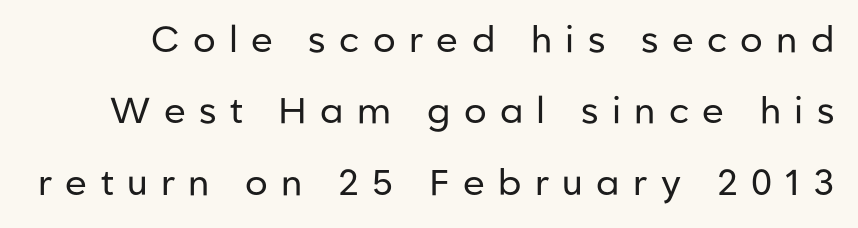
{"serif": "no", "italic": "no", "bold": "no", "weight": "regular", "width": "normal", "stroke_contrast": "low", "x_height": "medium", "monospaced": "no", "underline": "no", "line_spacing": "loose", "line_spacing_ratio": 1.98, "letter_spacing": "wide", "letter_spacing_em": 0.37, "glyph_px": 36}
